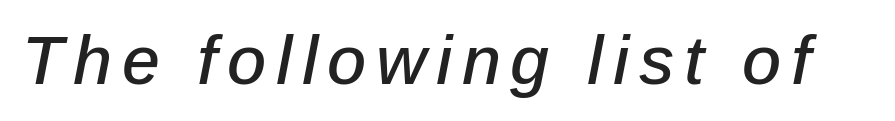
{"italic": "yes", "lean": "right", "slant_degrees": 12, "width": "normal", "stroke_contrast": "low", "x_height": "medium", "monospaced": "no", "underline": "no", "glyph_px": 68}
